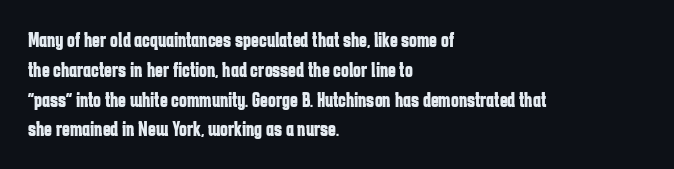
A bare baseline throughout the passage. Heavy-handed strokes throughout: this text is bold. Style check: upright. The setting favours the left margin, as ordinary paragraphs usually do. How are the letters spaced? Ordinarily, with no added tracking.
